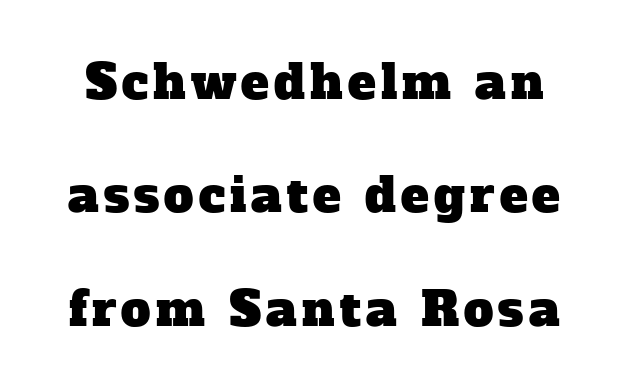
Q: Is the typeface a serif or a sans-serif typeface? A: Serif.
Q: Is the text underlined? A: No.
Q: Is the spacing between lines tight, normal or loose? A: Loose.
Q: Width (condensed, normal, or wide)? A: Normal.
Q: Stroke contrast? A: Low.
Q: x-height? A: Medium.
Q: Monospaced? A: No.
